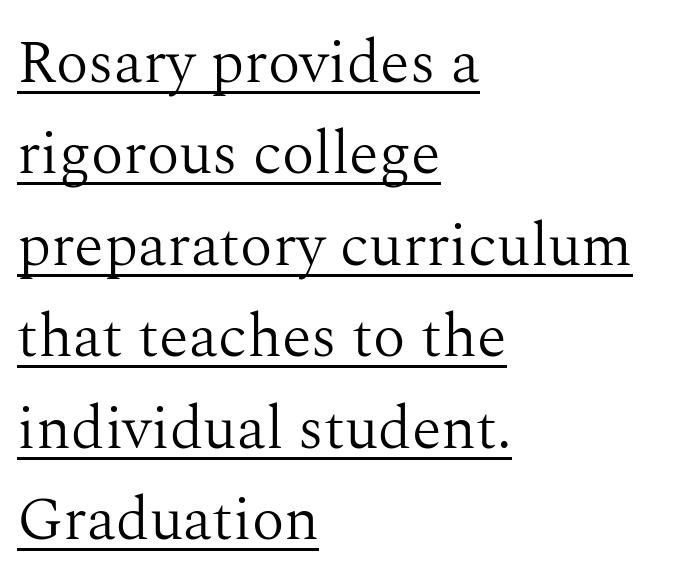
Q: Is the text bold? A: No.
Q: Is the text italic (slanted)? A: No, it is upright.
Q: Is the typeface a serif or a sans-serif typeface? A: Serif.
Q: Is the text underlined? A: Yes.
Q: How is the paragraph aligned? A: Left-aligned.
Q: Is the spacing between letters normal or unusually wide? A: Normal.
Q: Is the spacing between lines tight, normal or loose? A: Normal.
Q: Width (condensed, normal, or wide)? A: Normal.
Q: Stroke contrast? A: Medium.
Q: x-height? A: Medium.
Q: Monospaced? A: No.
